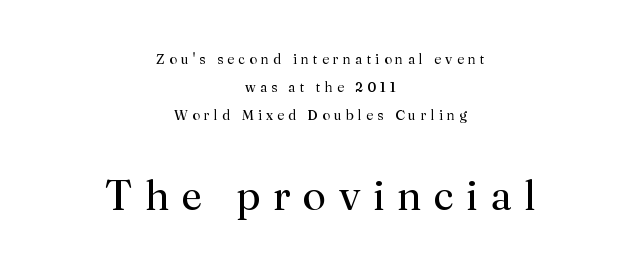
Two sizes are in play, and the larger belongs to the second block. Leading: increased. This sample uses expanded letter spacing, leaving extra air between glyphs. Look at the bottom of the vertical strokes: they flare into serifs here. Spacing verdict: proportional, widths tailored to each character.
